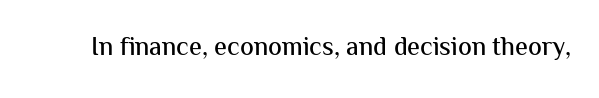
Q: Is the text italic (slanted)? A: No, it is upright.
Q: Is the text underlined? A: No.
Q: Is the spacing between letters normal or unusually wide? A: Normal.
